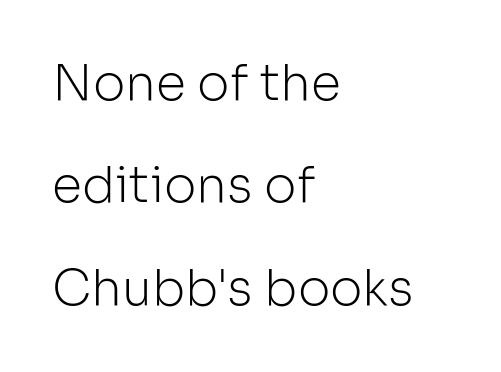
Q: Is the text bold? A: No.
Q: Is the text italic (slanted)? A: No, it is upright.
Q: Is the typeface a serif or a sans-serif typeface? A: Sans-serif.
Q: Is the text underlined? A: No.
Q: How is the paragraph aligned? A: Left-aligned.
Q: Is the spacing between letters normal or unusually wide? A: Normal.
Q: Is the spacing between lines tight, normal or loose? A: Loose.
Q: Width (condensed, normal, or wide)? A: Normal.
Q: Stroke contrast? A: Low.
Q: x-height? A: Medium.
Q: Monospaced? A: No.
